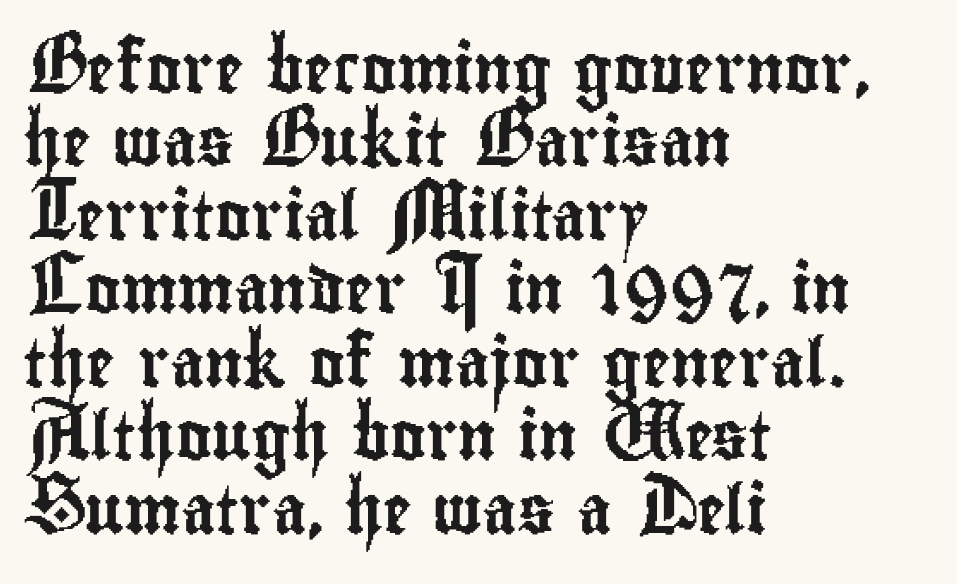
{"serif": "no", "italic": "no", "width": "condensed", "stroke_contrast": "low", "x_height": "small", "monospaced": "no", "underline": "no", "align": "left", "line_spacing": "normal", "line_spacing_ratio": 1.53, "letter_spacing": "normal", "letter_spacing_em": 0.0, "glyph_px": 48}
